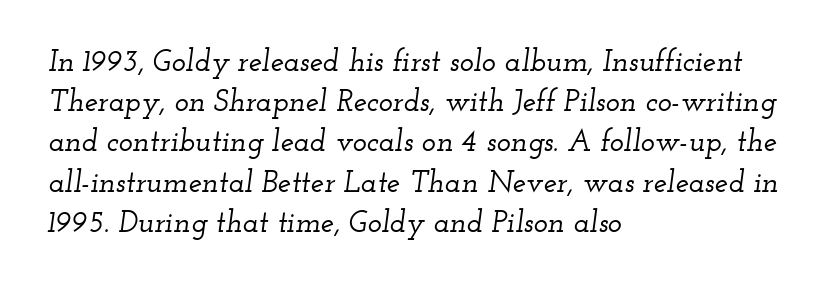
Compared with ordinary roman type, these characters are visibly tilted. Evenly set lines give the paragraph a standard silhouette. All the whitespace from short lines collects on the right. Here the designer chose a conventional face with non-uniform glyph widths.
